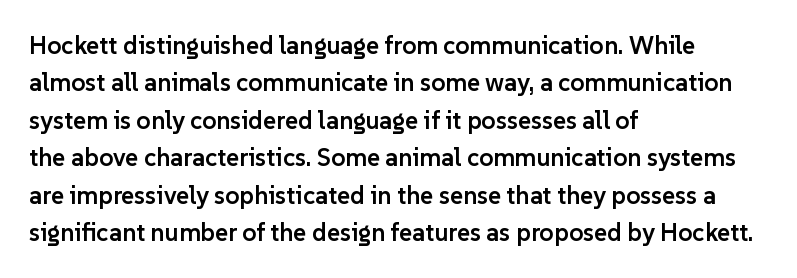
Q: Is the text bold? A: Semi-bold.
Q: Is the text italic (slanted)? A: No, it is upright.
Q: Is the text underlined? A: No.
Q: How is the paragraph aligned? A: Left-aligned.
Q: Is the spacing between letters normal or unusually wide? A: Normal.
Q: Is the spacing between lines tight, normal or loose? A: Normal.
